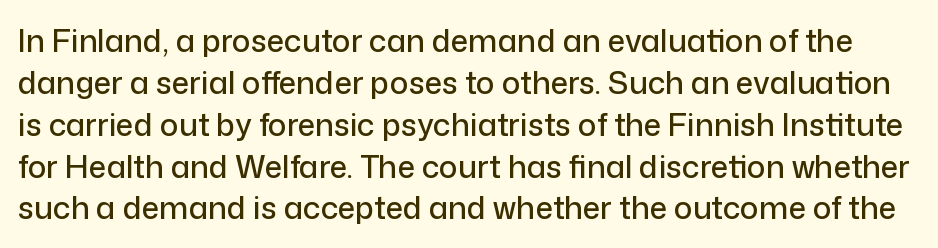
The letters sit at their default tracking, neither squeezed nor spread. Whoever set this chose a conventional vertical rhythm. Vertical strokes here are truly vertical. The passage shown is typeset with a sans-serif family.
